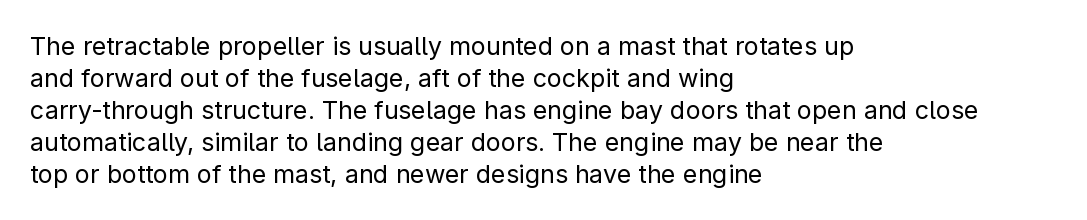
Q: Is the text bold? A: No.
Q: Is the text italic (slanted)? A: No, it is upright.
Q: Is the text underlined? A: No.
Q: How is the paragraph aligned? A: Left-aligned.
Q: Is the spacing between letters normal or unusually wide? A: Normal.
Q: Is the spacing between lines tight, normal or loose? A: Normal.
